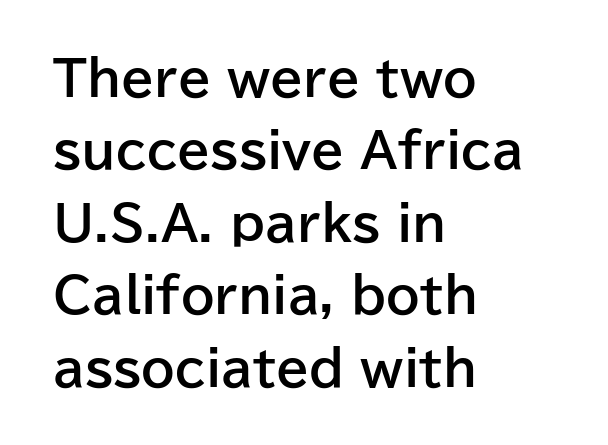
Does the type have serifs? No, each stem ends abruptly. The ragged edge is on the right, which tells us the setting is flush left. The font's upright variant was chosen for this text. This sample has the flowing, uneven cadence of proportional lettering. Check the space under the baseline: it is left empty.
